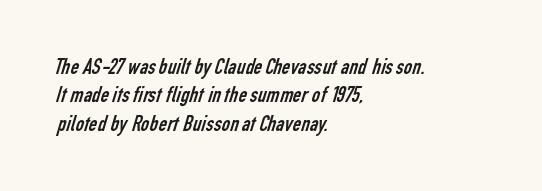
Typeset ragged right — the left edge is the straight one. Weight class: somewhere from thin through regular. Characters follow at the spacing the type designer built in. Descender tails drop into unmarked territory.
